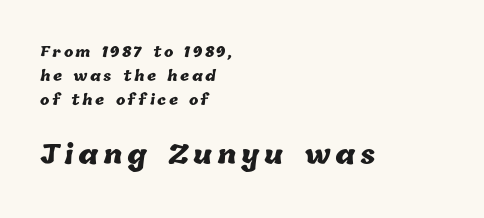
The image shows 26 px bold type; set left-aligned, line spacing 1.73x, not underlined; the second (bottom) block is 1.86x larger.
